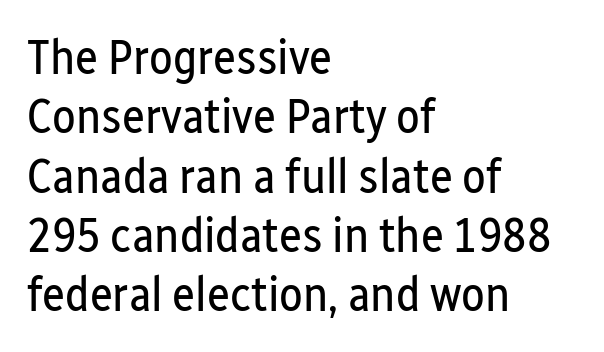
All the whitespace from short lines collects on the right. Decoration check: the copy has no underline. What stands out about the letter spacing? Nothing — it is the standard amount. Are there feet on the stems? There aren't — it's a sans. If you drew a line through each stem, it would be perfectly vertical.
